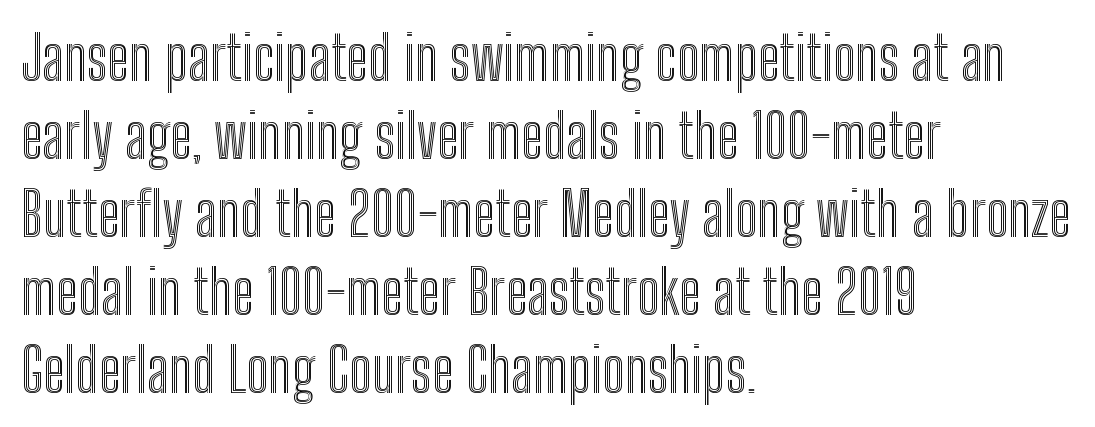
How would I describe the line gaps? Plain and ordinary. A typesetter would call this proportional, since set widths differ per character. This sample uses an upright cut, with every glyph sitting square on the baseline. These lines stack with their left ends in a neat column. The foot of each line stays bare and open.
